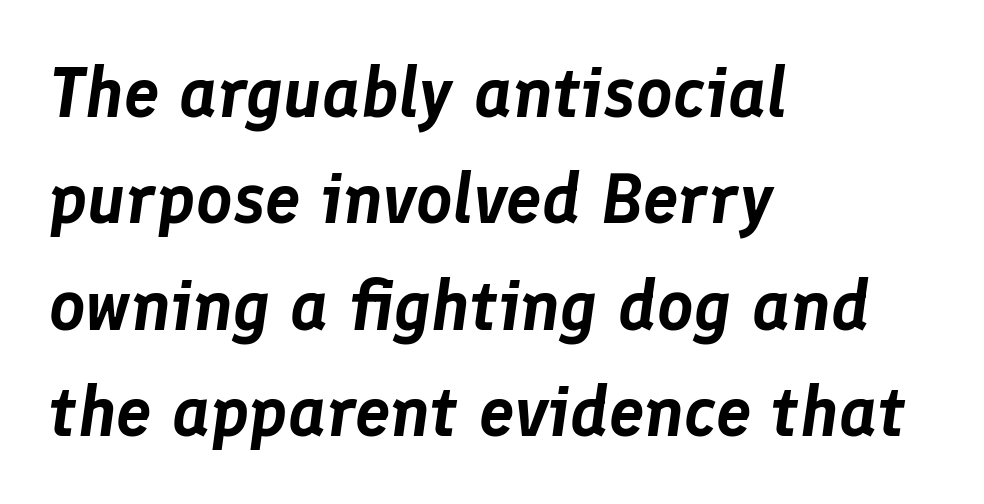
{"italic": "yes", "lean": "right", "slant_degrees": 8, "width": "normal", "stroke_contrast": "low", "x_height": "medium", "monospaced": "no", "underline": "no", "align": "left", "line_spacing": "normal", "line_spacing_ratio": 1.5, "letter_spacing": "normal", "letter_spacing_em": 0.0, "glyph_px": 71}
